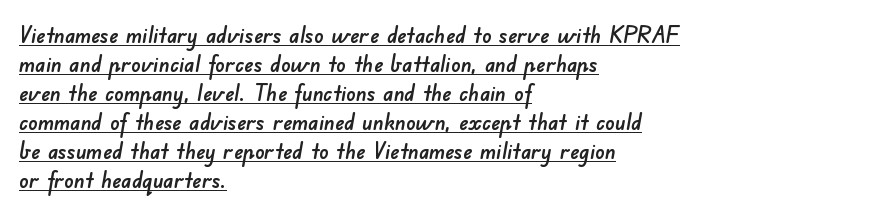
Quick note: interline space is typical. The passage shown is underscored from start to finish. Students, note that the glyphs here touch the page at normal intervals. The compositor pushed each line to the left boundary.
